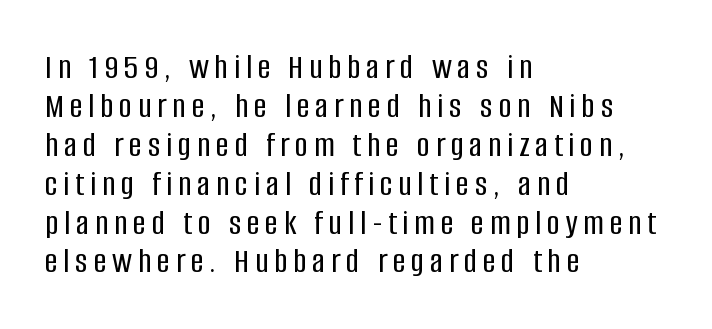
The image shows 36 px condensed sans-serif type, upright; set left-aligned, tight line spacing (1.08x), not underlined; low stroke contrast and a large x-height.
